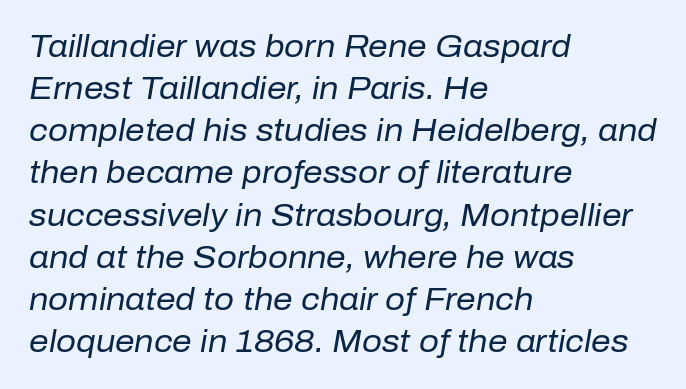
Q: Is the text bold? A: No.
Q: Is the text italic (slanted)? A: Yes, it leans right by about 10 degrees.
Q: Is the text underlined? A: No.
Q: How is the paragraph aligned? A: Left-aligned.
Q: Is the spacing between letters normal or unusually wide? A: Normal.
Q: Is the spacing between lines tight, normal or loose? A: Normal.
Q: Width (condensed, normal, or wide)? A: Normal.
Q: Stroke contrast? A: Low.
Q: x-height? A: Medium.
Q: Monospaced? A: No.
